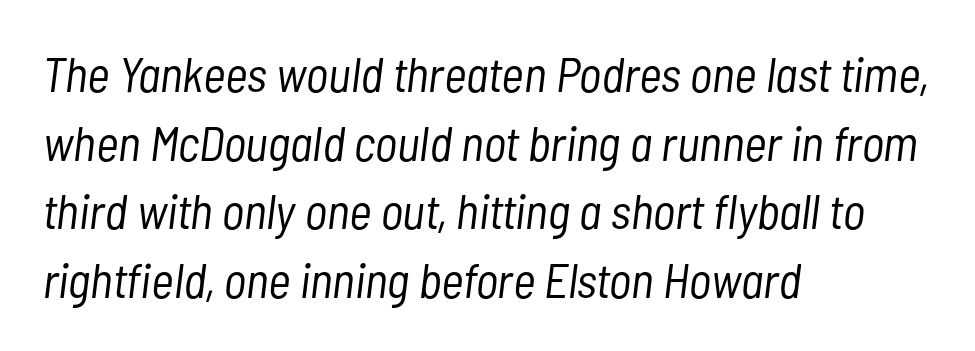
The image shows 49 px light, condensed type, italic (leaning right); set left-aligned, normal line spacing (1.4x), normal letter spacing, not underlined; low stroke contrast and a medium x-height.
